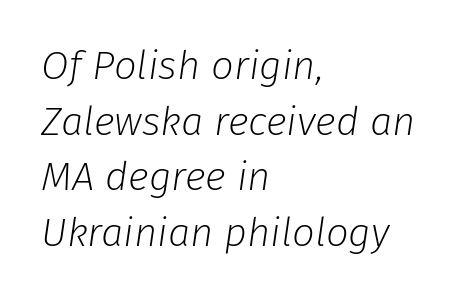
The characters are drawn with everyday or finer stroke widths. No extra tracking has been applied to these lines. Is this a fixed-width face? No — the glyphs have proportional, varying widths. Quick note: underline off. Horizontal alignment here is leftward, the default for most running prose. Slant detected: the letters are inclined.
